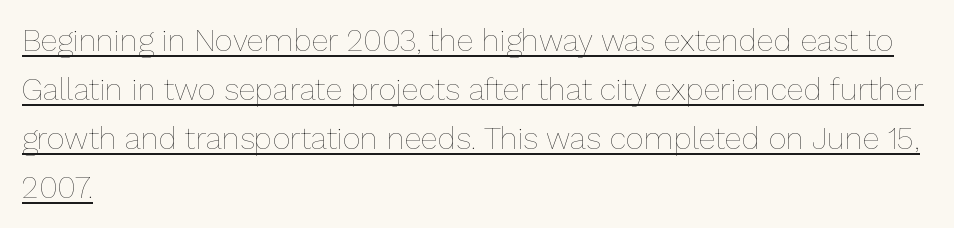
Q: Is the text bold? A: No.
Q: Is the text italic (slanted)? A: No, it is upright.
Q: Is the text underlined? A: Yes.
Q: How is the paragraph aligned? A: Left-aligned.
Q: Is the spacing between letters normal or unusually wide? A: Normal.
Q: Is the spacing between lines tight, normal or loose? A: Normal.
Q: Width (condensed, normal, or wide)? A: Normal.
Q: Stroke contrast? A: Low.
Q: x-height? A: Medium.
Q: Monospaced? A: No.
